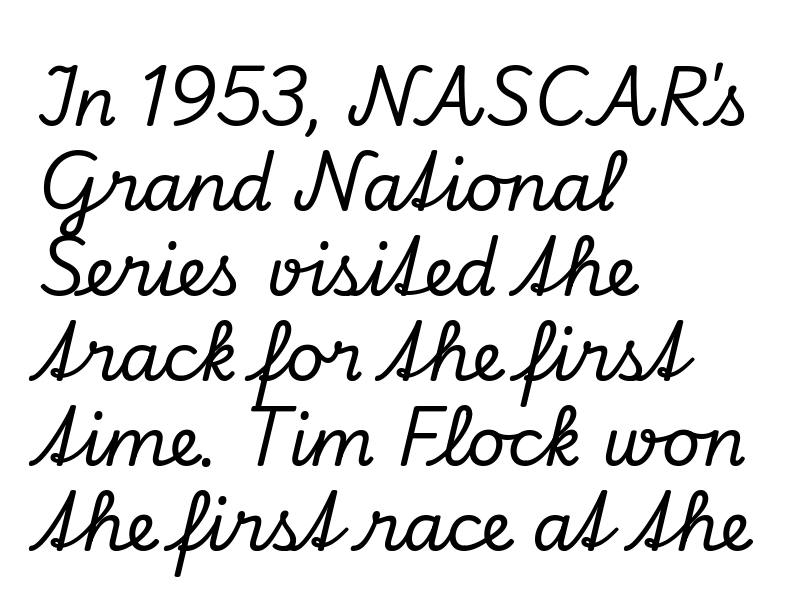
Q: Is the text italic (slanted)? A: Yes, it leans right by about 13 degrees.
Q: Is the typeface a serif or a sans-serif typeface? A: Serif.
Q: Is the text underlined? A: No.
Q: How is the paragraph aligned? A: Left-aligned.
Q: Is the spacing between letters normal or unusually wide? A: Normal.
Q: Is the spacing between lines tight, normal or loose? A: Normal.
Q: Width (condensed, normal, or wide)? A: Normal.
Q: Stroke contrast? A: Low.
Q: x-height? A: Small.
Q: Monospaced? A: No.
